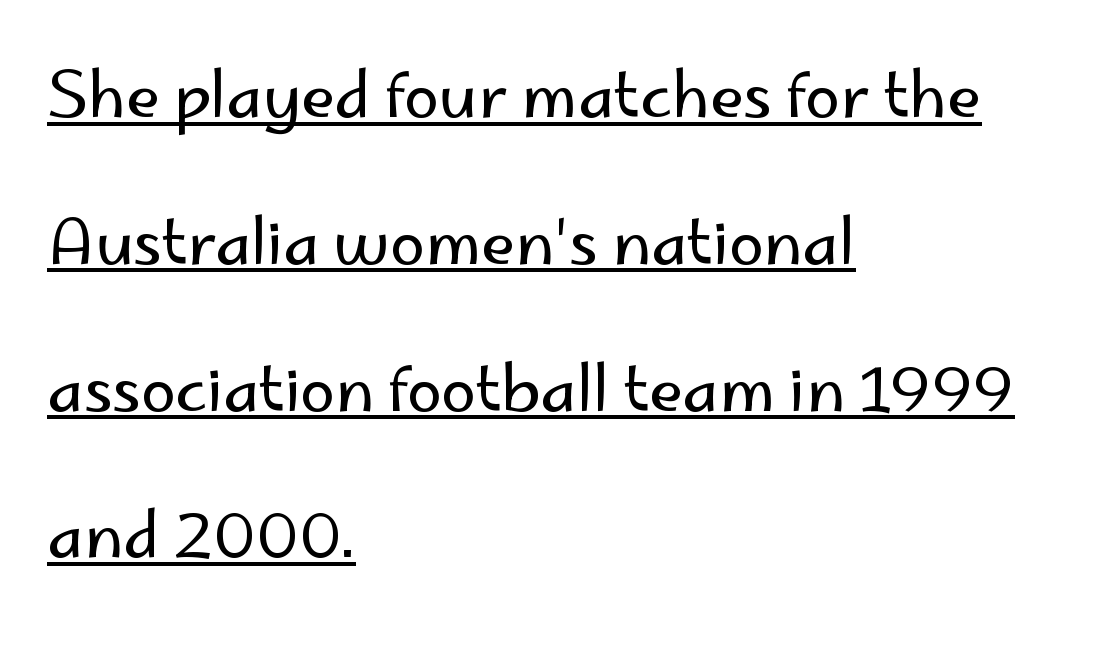
The image shows 63 px regular-weight sans-serif type, upright; set left-aligned, loose line spacing (2.33x), normal letter spacing, underlined; low stroke contrast and a small x-height.
